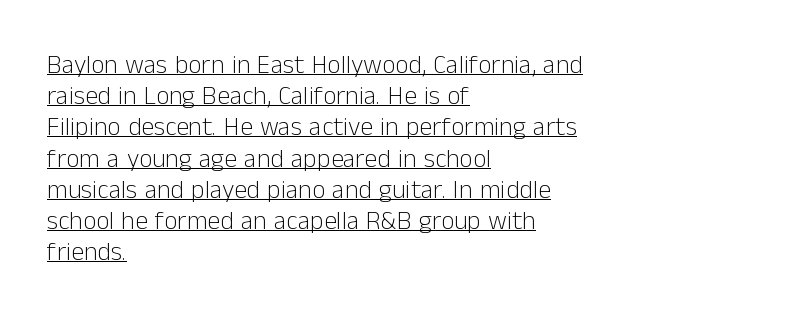
The image shows 26 px text type, upright; set left-aligned, line spacing 1.2x, normal letter spacing, underlined.
